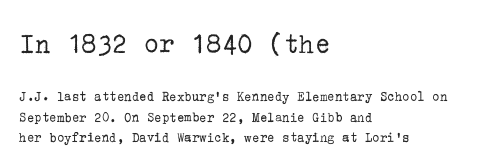
Between these two stacked blocks, the higher one wins on size. Caption: multi-line text, flush left, ragged right. Typographically, this falls in the serif category. If you drew a line through each stem, it would be perfectly vertical.
